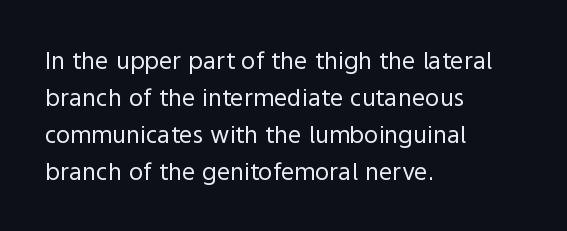
The image shows 24 px text type, upright; set left-aligned, normal line spacing (1.54x), normal letter spacing, not underlined.
